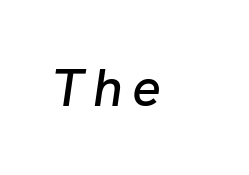
{"italic": "yes", "lean": "right", "slant_degrees": 8, "width": "normal", "stroke_contrast": "low", "x_height": "medium", "monospaced": "no", "underline": "no", "glyph_px": 54}
